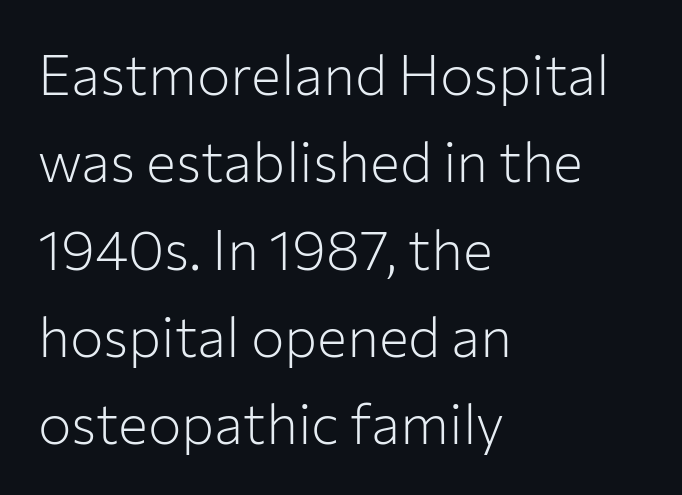
{"serif": "no", "italic": "no", "bold": "no", "weight": "light", "width": "normal", "stroke_contrast": "low", "x_height": "medium", "monospaced": "no", "underline": "no", "align": "left", "line_spacing": "normal", "line_spacing_ratio": 1.56, "letter_spacing": "normal", "letter_spacing_em": 0.0, "glyph_px": 56}
